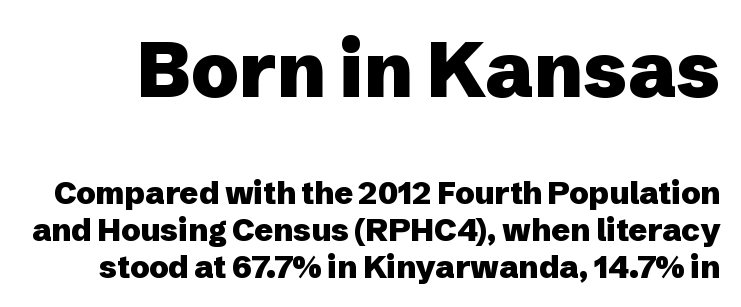
Q: Is the text bold? A: Yes.
Q: Is the text italic (slanted)? A: No, it is upright.
Q: Is the typeface a serif or a sans-serif typeface? A: Sans-serif.
Q: Is the text underlined? A: No.
Q: Is the spacing between letters normal or unusually wide? A: Normal.
Q: Which block of text is set in a larger size, the first (top) or the second (bottom)? A: The first (top) one.
Q: Width (condensed, normal, or wide)? A: Normal.
Q: Stroke contrast? A: Low.
Q: x-height? A: Medium.
Q: Monospaced? A: No.
